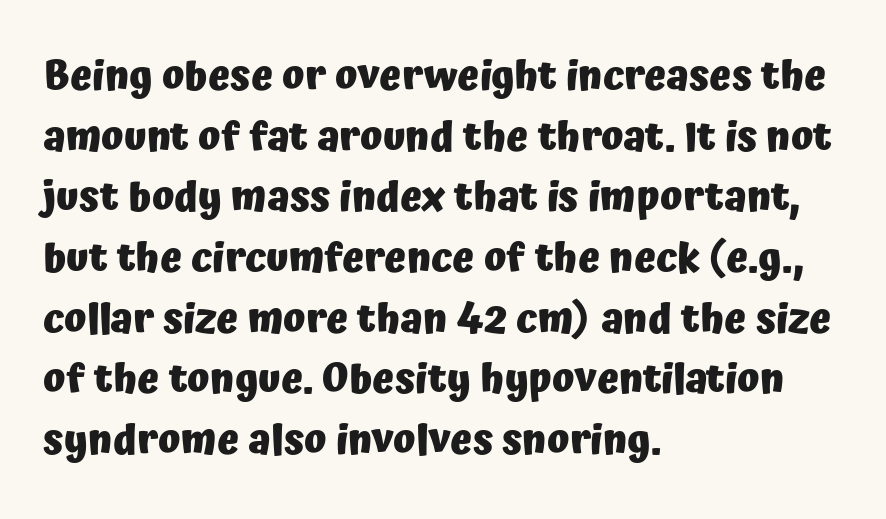
{"serif": "no", "italic": "no", "bold": "yes", "weight": "heavy", "width": "normal", "stroke_contrast": "low", "x_height": "medium", "monospaced": "no", "underline": "no", "align": "left", "line_spacing": "normal", "line_spacing_ratio": 1.48, "letter_spacing": "normal", "letter_spacing_em": 0.0, "glyph_px": 41}
